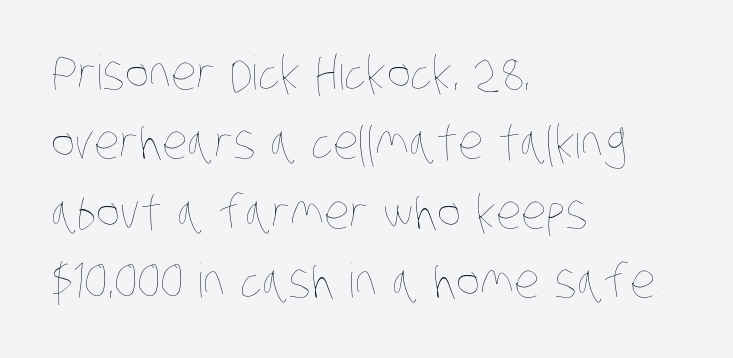
Q: Is the text bold? A: No.
Q: Is the text underlined? A: No.
Q: How is the paragraph aligned? A: Left-aligned.
Q: Is the spacing between letters normal or unusually wide? A: Normal.
Q: Is the spacing between lines tight, normal or loose? A: Normal.
Q: Width (condensed, normal, or wide)? A: Condensed.
Q: Stroke contrast? A: Low.
Q: x-height? A: Large.
Q: Monospaced? A: No.
